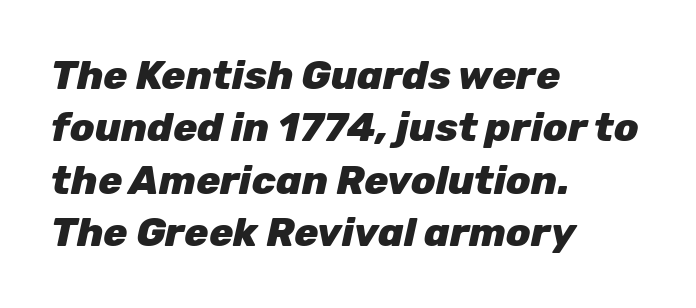
The image shows 40 px heavy type, italic (leaning right); set left-aligned, normal line spacing (1.31x), normal letter spacing, not underlined; low stroke contrast and a medium x-height.
